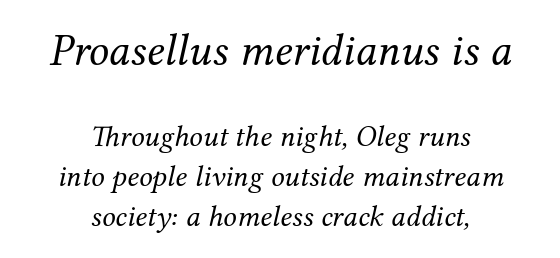
Q: Is the text bold? A: No.
Q: Is the text italic (slanted)? A: Yes, it leans right by about 12 degrees.
Q: Is the typeface a serif or a sans-serif typeface? A: Serif.
Q: Is the text underlined? A: No.
Q: How is the paragraph aligned? A: Centered.
Q: Is the spacing between letters normal or unusually wide? A: Normal.
Q: Is the spacing between lines tight, normal or loose? A: Normal.
Q: Which block of text is set in a larger size, the first (top) or the second (bottom)? A: The first (top) one.
Q: Width (condensed, normal, or wide)? A: Normal.
Q: Stroke contrast? A: Medium.
Q: x-height? A: Medium.
Q: Monospaced? A: No.
